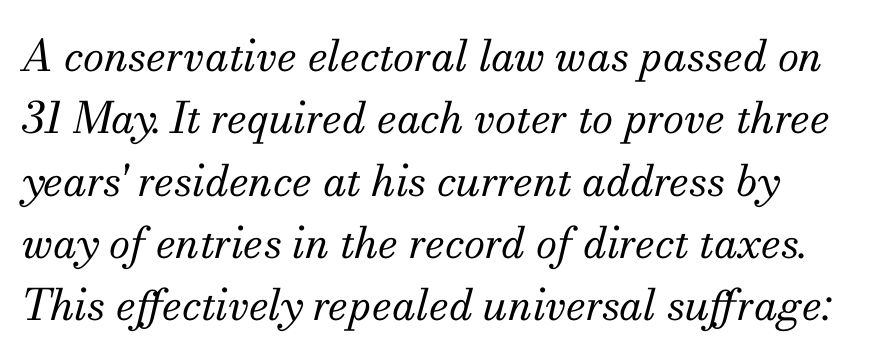
This rendering features lettering with no underline. Here the designer chose a conventional face with non-uniform glyph widths. The typography opts for an oblique posture over an upright one. Inter-character spacing is left at the font's built-in metrics.
